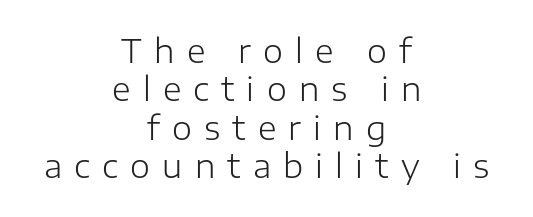
Lines of text with bare space underneath. A light-to-regular cut is what we see here. Note the varied advance widths — an 'i' is clearly narrower than an 'm'. How are the letters spaced? Widely, with obvious added tracking.
